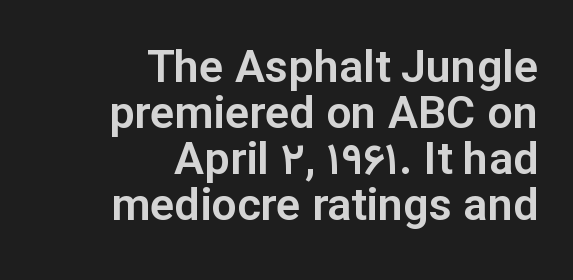
{"serif": "no", "italic": "no", "width": "normal", "stroke_contrast": "low", "x_height": "medium", "monospaced": "no", "underline": "no", "align": "right", "line_spacing": "tight", "line_spacing_ratio": 1.02, "letter_spacing": "normal", "letter_spacing_em": 0.0, "glyph_px": 45}
